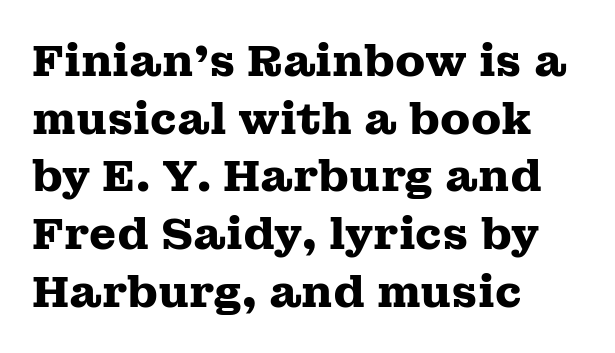
Q: Is the text bold? A: Yes.
Q: Is the text italic (slanted)? A: No, it is upright.
Q: Is the typeface a serif or a sans-serif typeface? A: Serif.
Q: Is the text underlined? A: No.
Q: How is the paragraph aligned? A: Left-aligned.
Q: Is the spacing between letters normal or unusually wide? A: Normal.
Q: Is the spacing between lines tight, normal or loose? A: Normal.
Q: Width (condensed, normal, or wide)? A: Wide.
Q: Stroke contrast? A: Medium.
Q: x-height? A: Medium.
Q: Monospaced? A: No.
